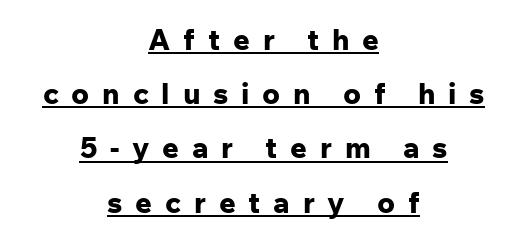
The image shows 29 px bold sans-serif type, upright; set centered, line spacing 1.87x, unusually wide letter spacing (+0.44 em), underlined; low stroke contrast and a medium x-height.
